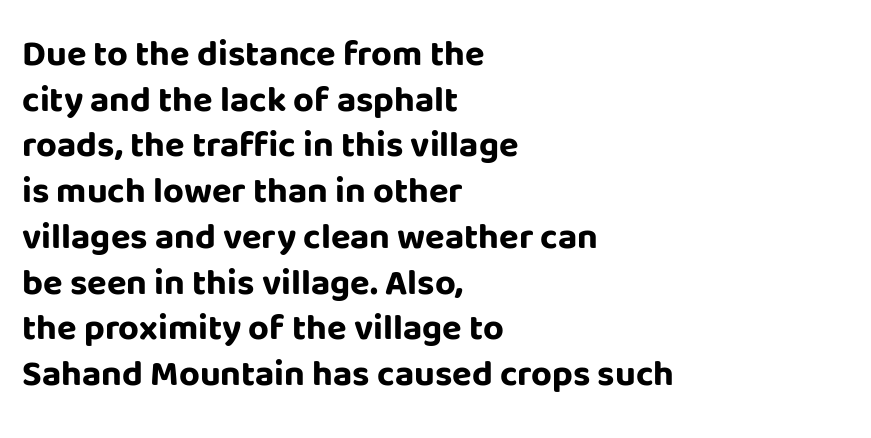
A sans-serif font was chosen for this passage. Caption: bold face, heavy strokes. Descender tails drop into unmarked territory. In terms of letterspacing, this is plain default setting.
